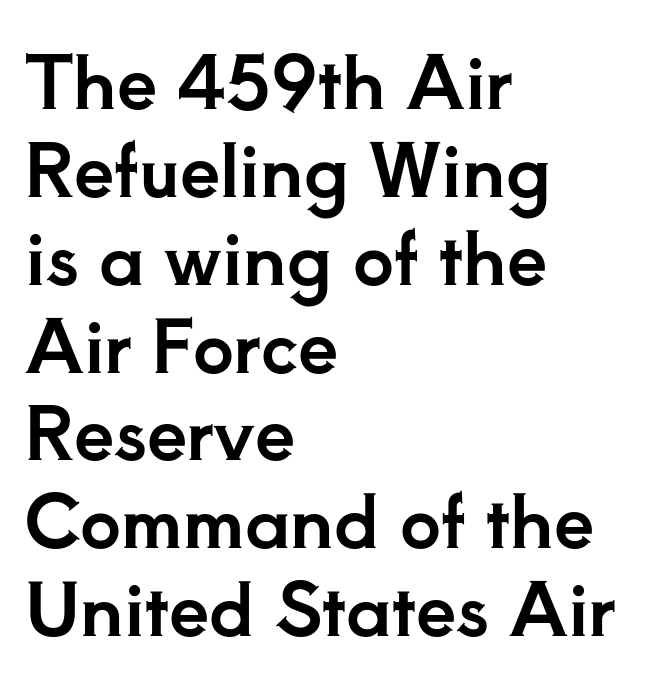
The image shows 72 px serif type, upright; set left-aligned, line spacing 1.22x, normal letter spacing, not underlined; low stroke contrast and a small x-height.
